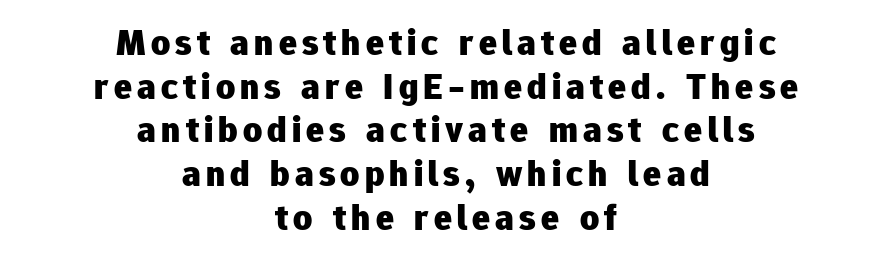
{"serif": "no", "italic": "no", "bold": "yes", "weight": "heavy", "width": "normal", "stroke_contrast": "low", "x_height": "medium", "monospaced": "no", "underline": "no", "align": "center", "line_spacing_ratio": 1.18, "glyph_px": 37}
